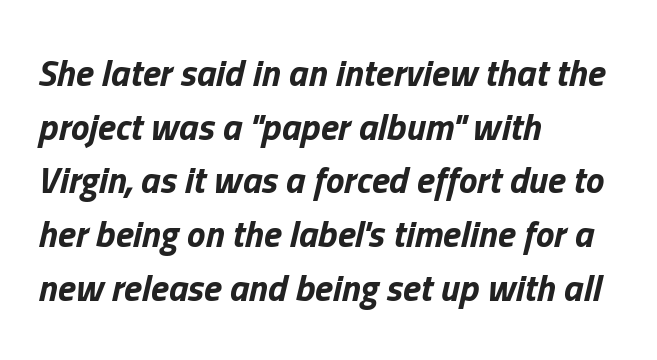
Q: Is the text bold? A: Yes.
Q: Is the text italic (slanted)? A: Yes, it leans right by about 13 degrees.
Q: Is the text underlined? A: No.
Q: How is the paragraph aligned? A: Left-aligned.
Q: Is the spacing between letters normal or unusually wide? A: Normal.
Q: Is the spacing between lines tight, normal or loose? A: Normal.
Q: Width (condensed, normal, or wide)? A: Normal.
Q: Stroke contrast? A: Low.
Q: x-height? A: Medium.
Q: Monospaced? A: No.
